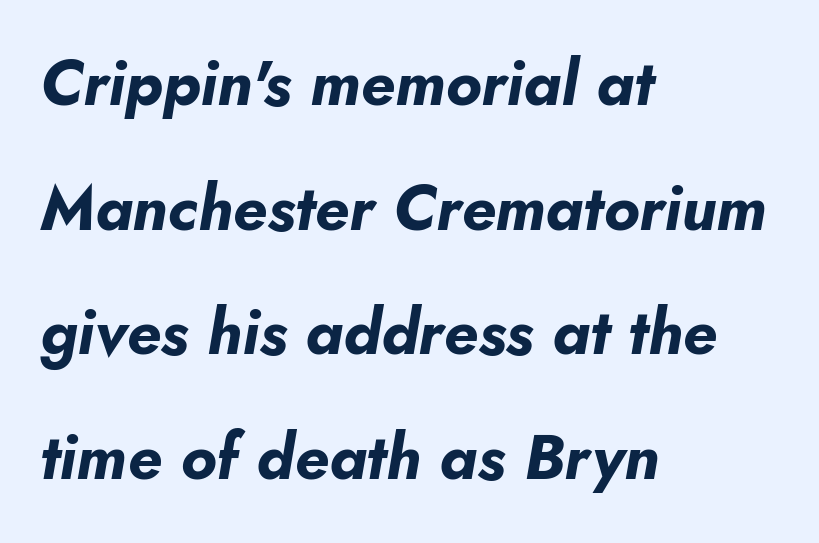
Q: Is the text bold? A: Yes.
Q: Is the text italic (slanted)? A: Yes, it leans right by about 10 degrees.
Q: Is the text underlined? A: No.
Q: How is the paragraph aligned? A: Left-aligned.
Q: Is the spacing between letters normal or unusually wide? A: Normal.
Q: Is the spacing between lines tight, normal or loose? A: Loose.
Q: Width (condensed, normal, or wide)? A: Normal.
Q: Stroke contrast? A: Low.
Q: x-height? A: Small.
Q: Monospaced? A: No.
